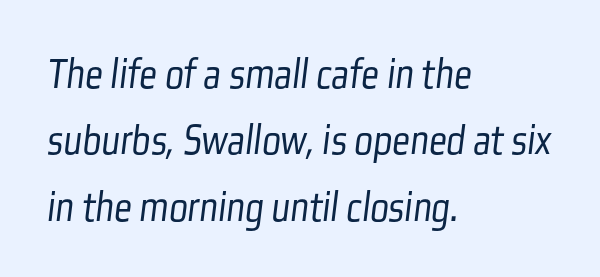
The image shows 44 px light, condensed sans-serif type; set left-aligned, normal line spacing (1.51x), normal letter spacing, not underlined; low stroke contrast and a medium x-height.
